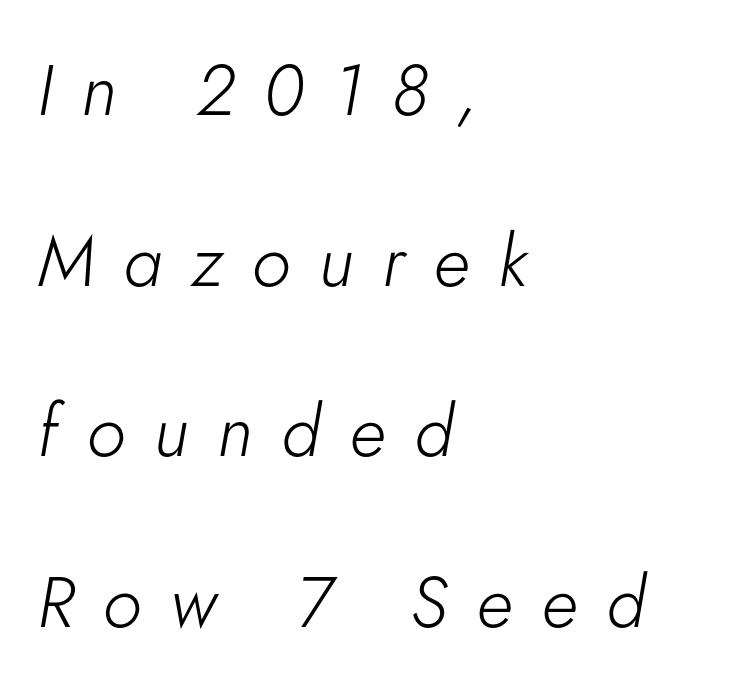
The image shows 72 px light type, italic (leaning right); set left-aligned, loose line spacing (2.37x), unusually wide letter spacing (+0.4 em), not underlined; low stroke contrast and a small x-height.
